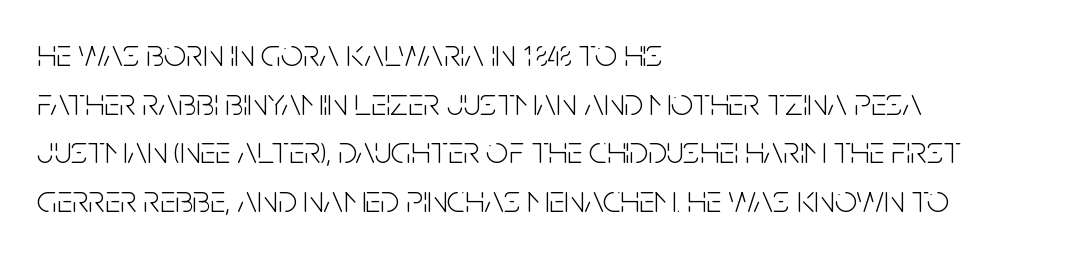
The image shows 39 px light, condensed sans-serif type, upright; set left-aligned, normal line spacing (1.25x), normal letter spacing, not underlined; low stroke contrast and a large x-height.
